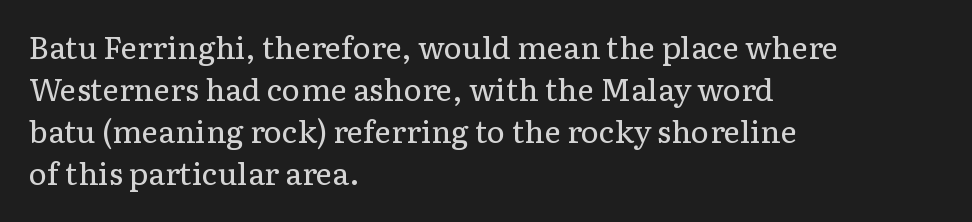
The image shows 31 px regular-weight serif type, upright; set left-aligned, normal line spacing (1.35x), normal letter spacing, not underlined; low stroke contrast and a medium x-height.
